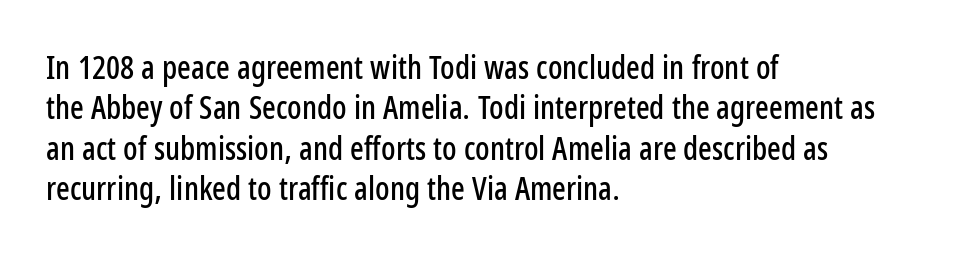
{"serif": "no", "italic": "no", "width": "condensed", "stroke_contrast": "low", "x_height": "medium", "monospaced": "no", "underline": "no", "align": "left", "line_spacing": "normal", "line_spacing_ratio": 1.26, "letter_spacing": "normal", "letter_spacing_em": 0.0, "glyph_px": 32}
